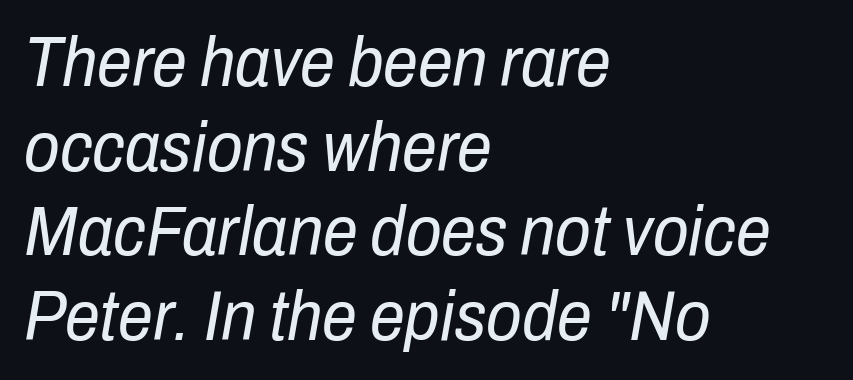
Do the characters align in a grid? No, the font is proportional. Every row of glyphs begins at an identical x-position on the left. Type without underlining. Characters follow at the spacing the type designer built in.
